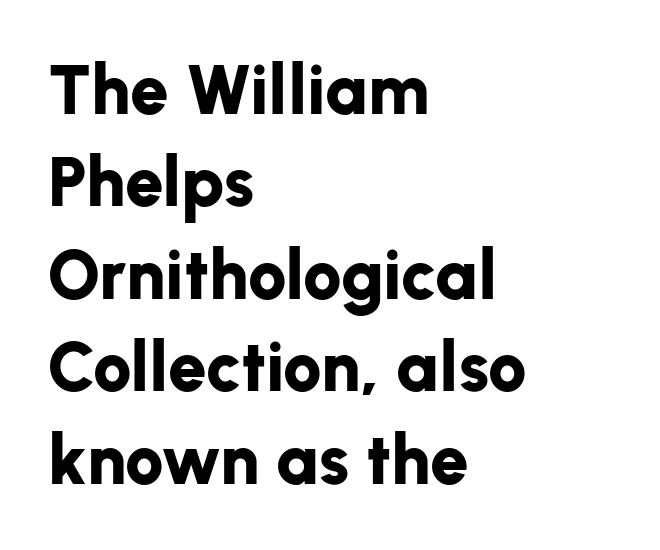
{"serif": "no", "italic": "no", "bold": "yes", "weight": "bold", "width": "normal", "stroke_contrast": "low", "x_height": "medium", "monospaced": "no", "underline": "no", "align": "left", "line_spacing": "normal", "line_spacing_ratio": 1.34, "letter_spacing": "normal", "letter_spacing_em": 0.0, "glyph_px": 69}
